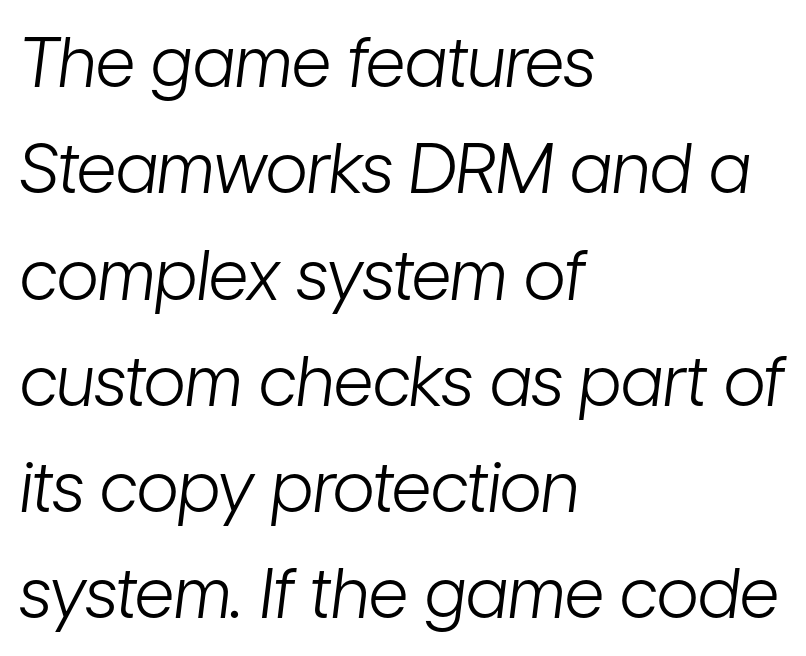
Q: Is the text bold? A: No.
Q: Is the text italic (slanted)? A: Yes, it leans right by about 7 degrees.
Q: Is the text underlined? A: No.
Q: How is the paragraph aligned? A: Left-aligned.
Q: Is the spacing between letters normal or unusually wide? A: Normal.
Q: Is the spacing between lines tight, normal or loose? A: Normal.
Q: Width (condensed, normal, or wide)? A: Condensed.
Q: Stroke contrast? A: Low.
Q: x-height? A: Medium.
Q: Monospaced? A: No.
